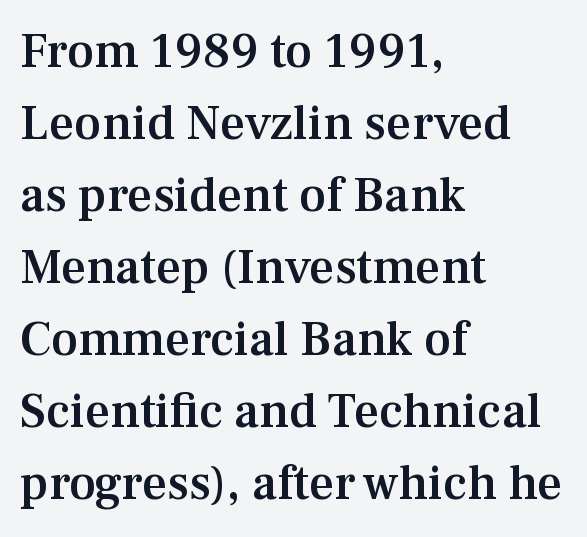
The image shows 49 px semibold serif type, upright; set left-aligned, normal line spacing (1.47x), normal letter spacing, not underlined; medium stroke contrast and a medium x-height.
